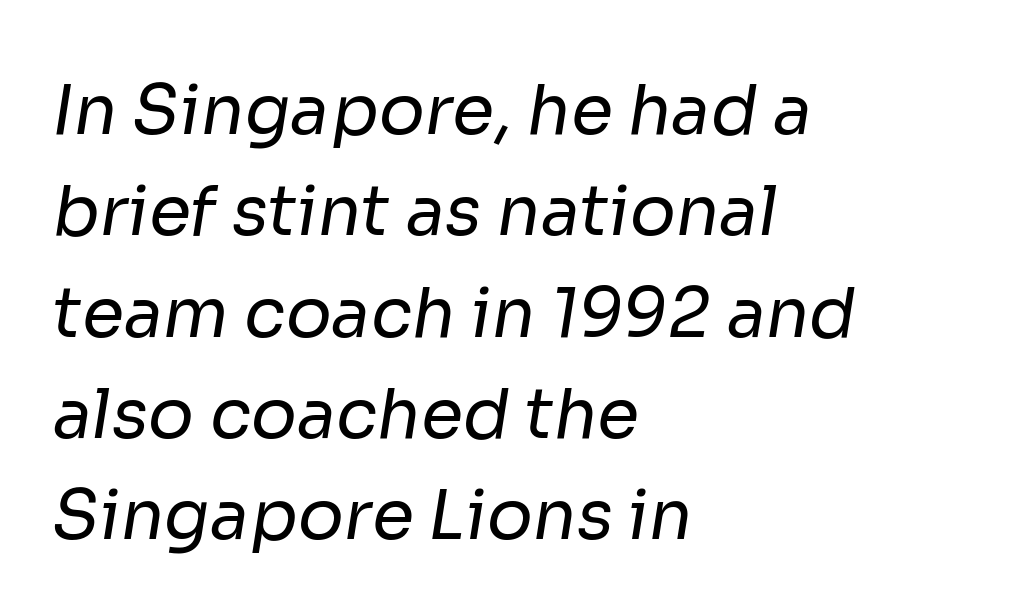
Q: Is the text bold? A: No.
Q: Is the typeface a serif or a sans-serif typeface? A: Sans-serif.
Q: Is the text underlined? A: No.
Q: How is the paragraph aligned? A: Left-aligned.
Q: Is the spacing between letters normal or unusually wide? A: Normal.
Q: Is the spacing between lines tight, normal or loose? A: Normal.
Q: Width (condensed, normal, or wide)? A: Normal.
Q: Stroke contrast? A: Low.
Q: x-height? A: Medium.
Q: Monospaced? A: No.
